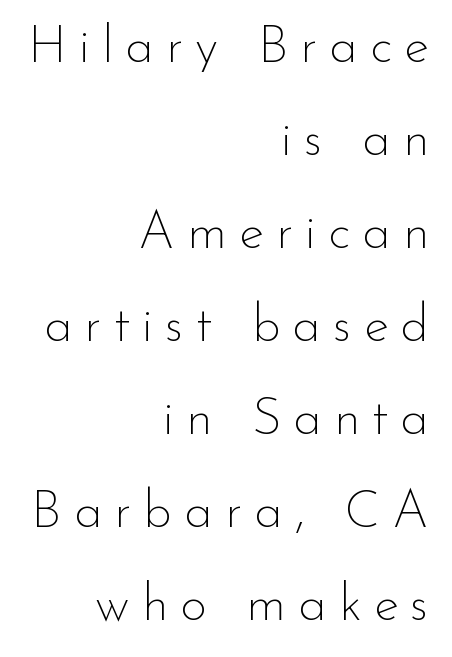
{"serif": "no", "italic": "no", "bold": "no", "weight": "thin", "width": "normal", "stroke_contrast": "low", "x_height": "small", "monospaced": "no", "underline": "no", "align": "right", "line_spacing_ratio": 1.79, "letter_spacing": "wide", "letter_spacing_em": 0.23, "glyph_px": 52}
